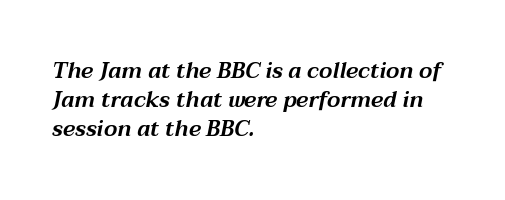
{"italic": "yes", "lean": "right", "slant_degrees": 12, "underline": "no", "align": "left", "line_spacing": "normal", "line_spacing_ratio": 1.31, "letter_spacing": "normal", "letter_spacing_em": 0.0, "glyph_px": 22}
